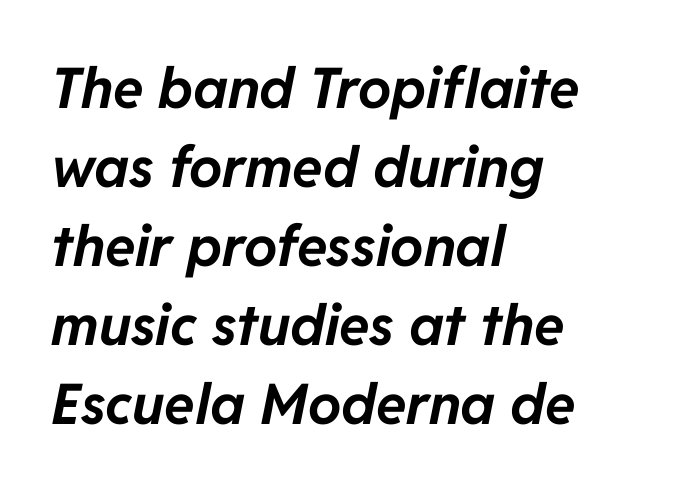
{"italic": "yes", "lean": "right", "slant_degrees": 11, "bold": "yes", "weight": "bold", "width": "normal", "stroke_contrast": "low", "x_height": "medium", "monospaced": "no", "underline": "no", "align": "left", "line_spacing": "normal", "line_spacing_ratio": 1.41, "letter_spacing": "normal", "letter_spacing_em": 0.0, "glyph_px": 56}
